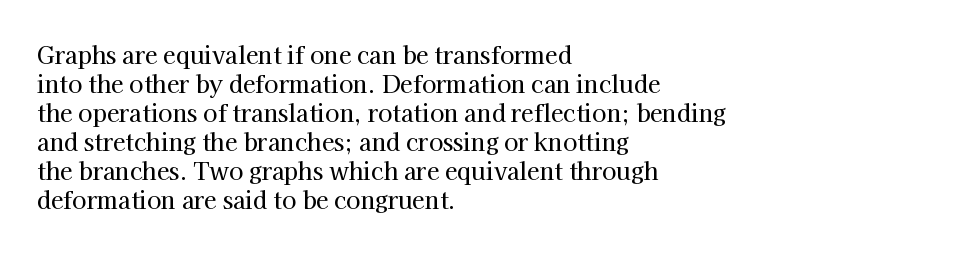
Q: Is the text italic (slanted)? A: No, it is upright.
Q: Is the text underlined? A: No.
Q: How is the paragraph aligned? A: Left-aligned.
Q: Is the spacing between letters normal or unusually wide? A: Normal.
Q: Is the spacing between lines tight, normal or loose? A: Normal.
